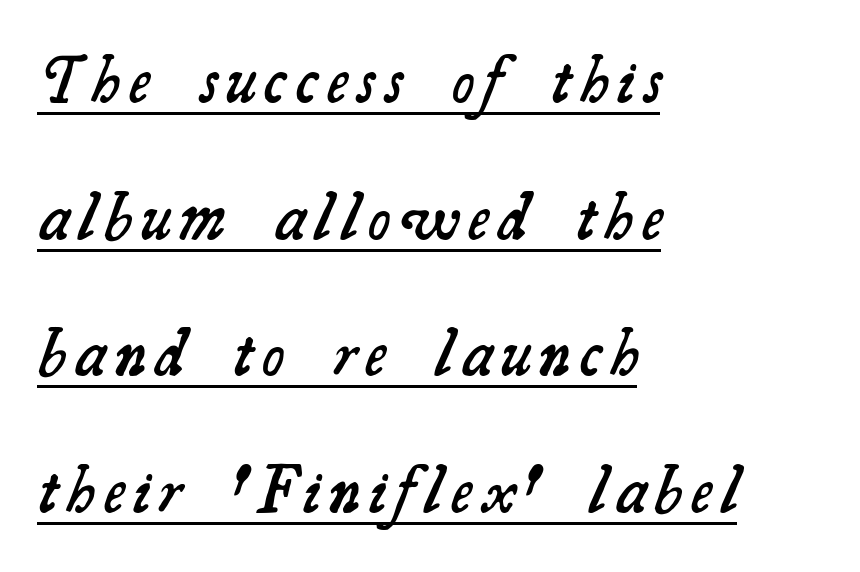
Q: Is the text bold? A: Semi-bold.
Q: Is the typeface a serif or a sans-serif typeface? A: Serif.
Q: Is the text underlined? A: Yes.
Q: How is the paragraph aligned? A: Left-aligned.
Q: Is the spacing between lines tight, normal or loose? A: Loose.
Q: Width (condensed, normal, or wide)? A: Normal.
Q: Stroke contrast? A: Medium.
Q: x-height? A: Small.
Q: Monospaced? A: No.
